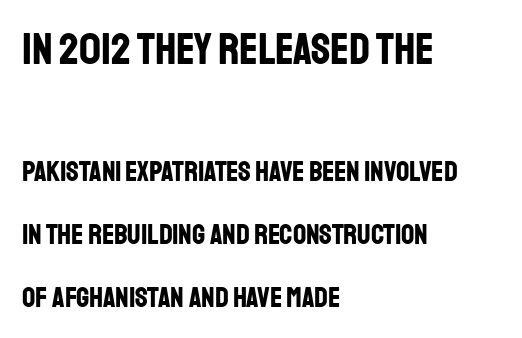
The image shows 44 px bold, condensed sans-serif type, upright; set left-aligned, loose line spacing (2.17x), normal letter spacing, not underlined; the first (top) block is 1.52x larger; low stroke contrast and a large x-height.
